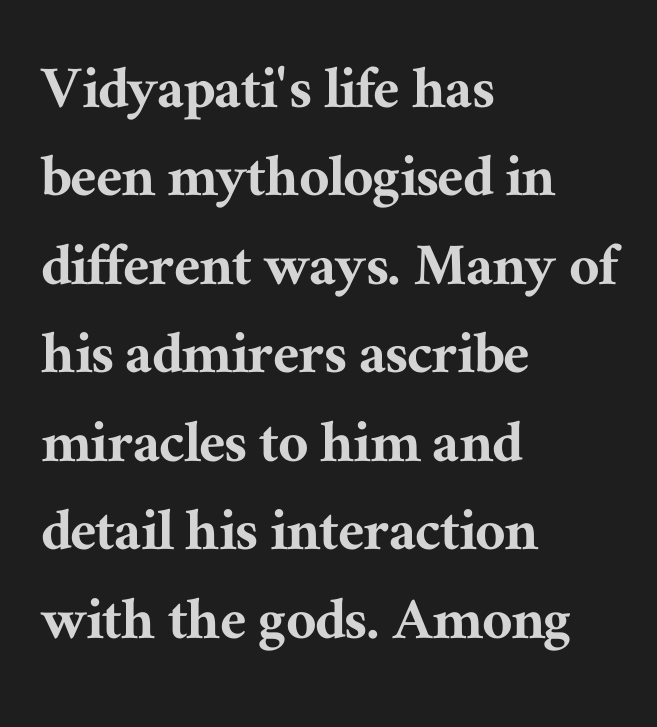
The image shows 66 px serif type, upright; set left-aligned, normal line spacing (1.34x), normal letter spacing, not underlined; medium stroke contrast and a medium x-height.
